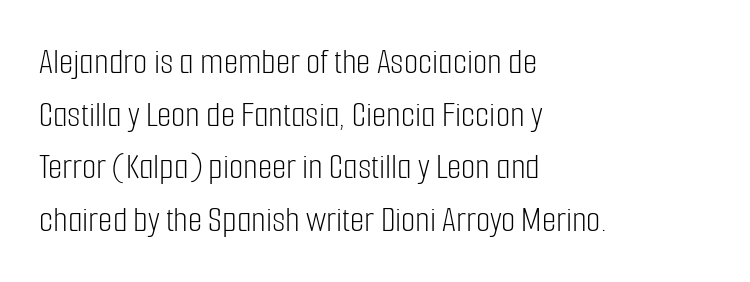
{"serif": "no", "italic": "no", "bold": "no", "weight": "light", "width": "condensed", "stroke_contrast": "low", "x_height": "medium", "monospaced": "no", "underline": "no", "align": "left", "line_spacing": "normal", "line_spacing_ratio": 1.42, "letter_spacing": "normal", "letter_spacing_em": 0.0, "glyph_px": 37}
